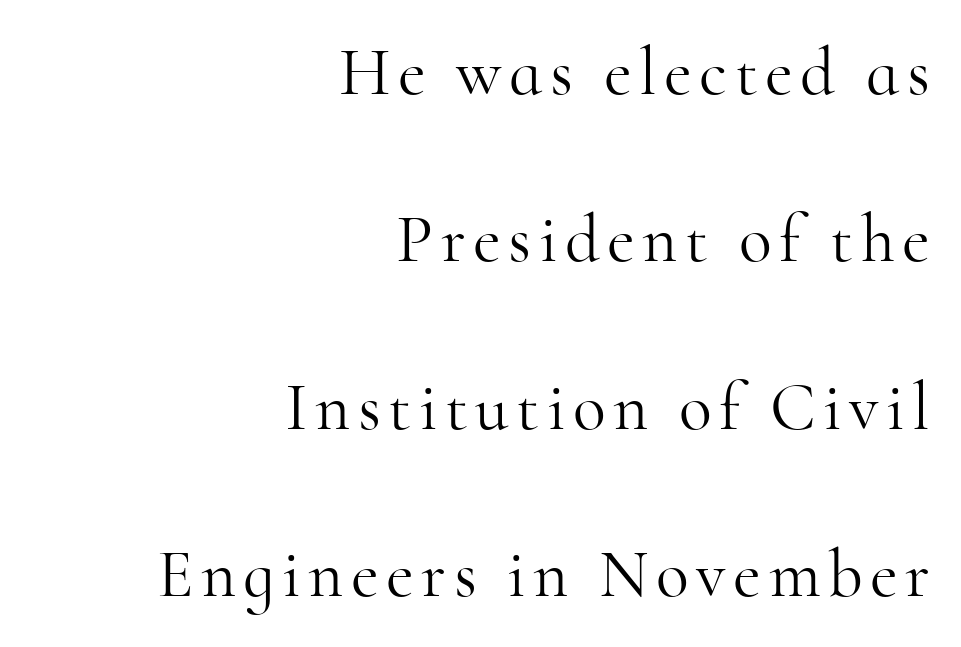
{"serif": "yes", "italic": "no", "bold": "no", "weight": "light", "width": "normal", "stroke_contrast": "high", "x_height": "small", "monospaced": "no", "underline": "no", "align": "right", "line_spacing": "loose", "line_spacing_ratio": 2.46, "glyph_px": 68}
